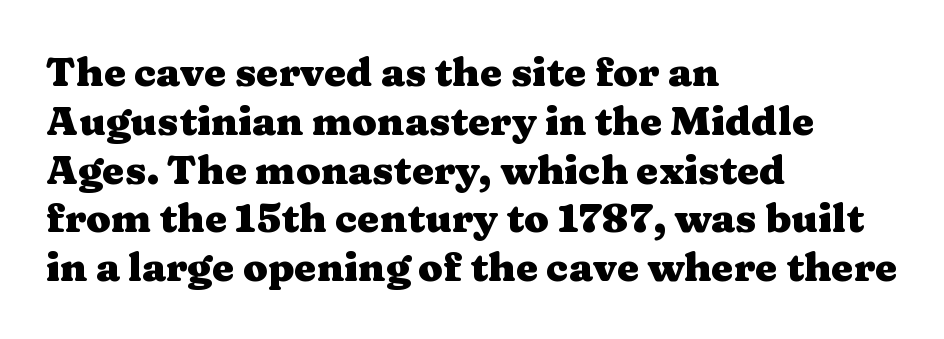
Q: Is the text bold? A: Yes.
Q: Is the text italic (slanted)? A: No, it is upright.
Q: Is the typeface a serif or a sans-serif typeface? A: Serif.
Q: Is the text underlined? A: No.
Q: How is the paragraph aligned? A: Left-aligned.
Q: Is the spacing between letters normal or unusually wide? A: Normal.
Q: Width (condensed, normal, or wide)? A: Wide.
Q: Stroke contrast? A: Medium.
Q: x-height? A: Medium.
Q: Monospaced? A: No.
